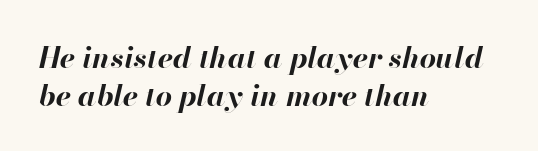
The image shows 29 px bold type, italic (leaning right); set left-aligned, normal line spacing (1.32x), normal letter spacing, not underlined; high stroke contrast and a small x-height.
